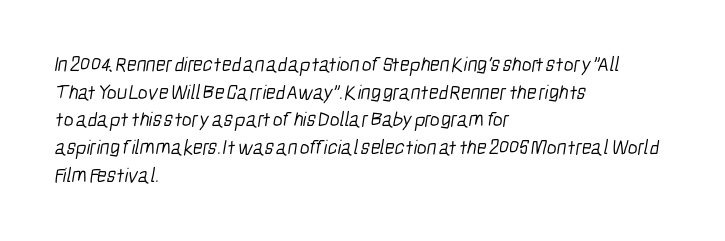
The image shows 21 px text type; set left-aligned, normal line spacing (1.32x), normal letter spacing, not underlined.
